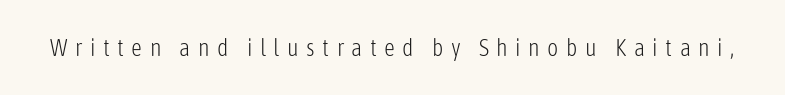
If you drew a line through each stem, it would be perfectly vertical. The letterforms sit at book weight or below. Glyph-to-glyph distance is far greater than everyday printed text. Has an underline been added? It has not.
